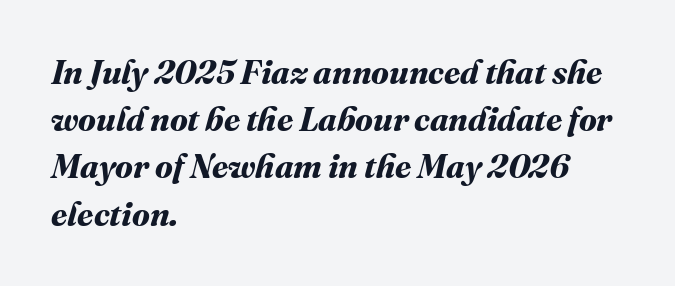
The area under the type is left untouched. The leading is moderate, giving the passage an even texture. The paragraph has a hard left edge and a soft right edge. Bold? Absolutely — the strokes are thick and heavy. The type is set solid horizontally, with unmodified tracking.
